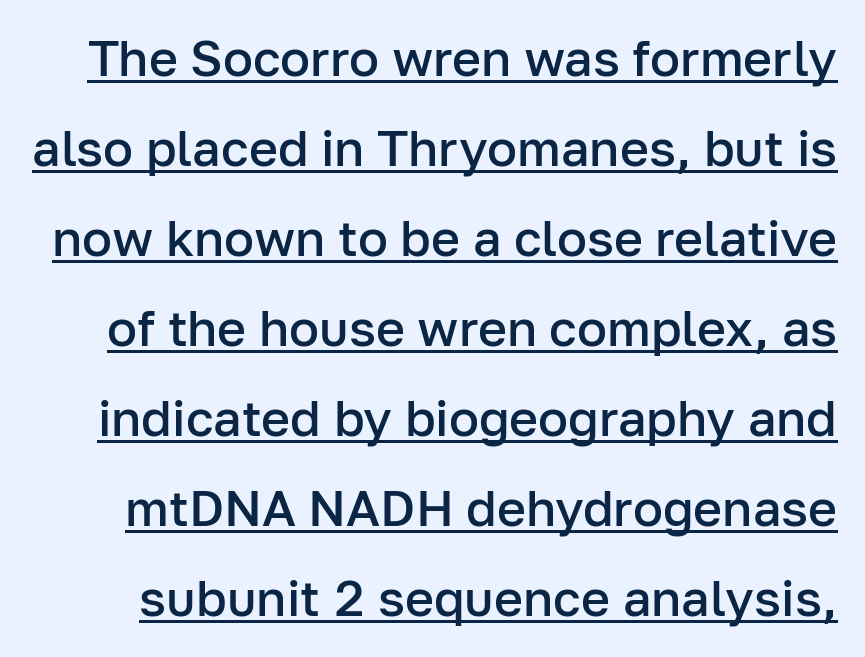
The image shows 50 px semibold sans-serif type, upright; set line spacing 1.8x, normal letter spacing, underlined; low stroke contrast and a medium x-height.
